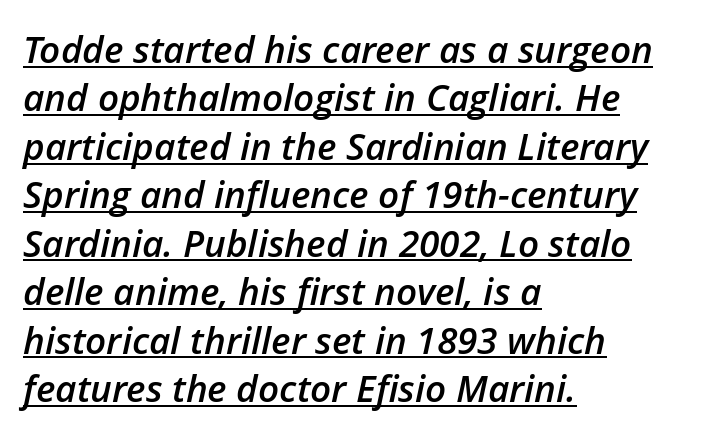
{"italic": "yes", "lean": "right", "slant_degrees": 12, "bold": "semi", "weight": "semibold", "width": "normal", "stroke_contrast": "low", "x_height": "medium", "monospaced": "no", "underline": "yes", "align": "left", "line_spacing": "normal", "line_spacing_ratio": 1.31, "letter_spacing": "normal", "letter_spacing_em": 0.0, "glyph_px": 37}
